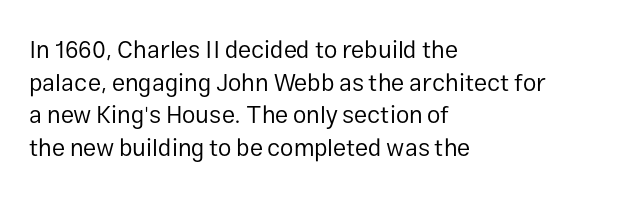
{"italic": "no", "bold": "no", "underline": "no", "align": "left", "line_spacing": "normal", "line_spacing_ratio": 1.36, "letter_spacing": "normal", "letter_spacing_em": 0.0, "glyph_px": 24}
